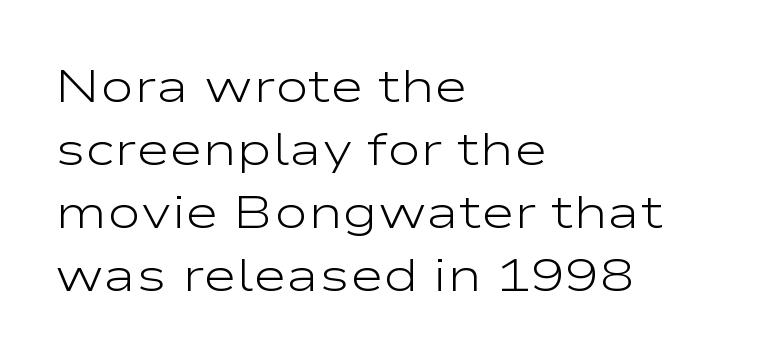
Summary of vertical rhythm: regular, with standard interline spacing. Caption: face not bold, strokes unweighted. Are there feet on the stems? There aren't — it's a sans. Character widths vary here, with narrow letters taking less room than wide ones.
